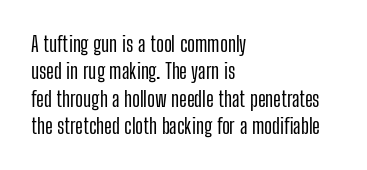
Q: Is the text italic (slanted)? A: No, it is upright.
Q: Is the text underlined? A: No.
Q: How is the paragraph aligned? A: Left-aligned.
Q: Is the spacing between letters normal or unusually wide? A: Normal.
Q: Is the spacing between lines tight, normal or loose? A: Normal.
